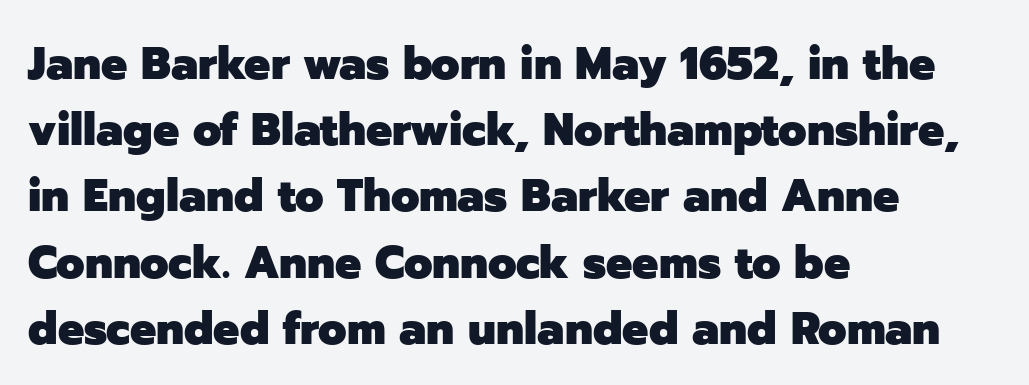
Q: Is the text bold? A: Yes.
Q: Is the text italic (slanted)? A: No, it is upright.
Q: Is the typeface a serif or a sans-serif typeface? A: Sans-serif.
Q: Is the text underlined? A: No.
Q: How is the paragraph aligned? A: Left-aligned.
Q: Is the spacing between letters normal or unusually wide? A: Normal.
Q: Is the spacing between lines tight, normal or loose? A: Normal.
Q: Width (condensed, normal, or wide)? A: Normal.
Q: Stroke contrast? A: Low.
Q: x-height? A: Medium.
Q: Monospaced? A: No.
